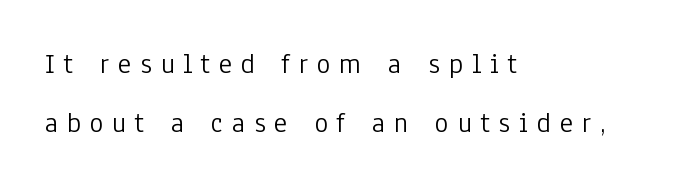
Q: Is the text bold? A: No.
Q: Is the text italic (slanted)? A: No, it is upright.
Q: Is the typeface a serif or a sans-serif typeface? A: Sans-serif.
Q: Is the text underlined? A: No.
Q: How is the paragraph aligned? A: Left-aligned.
Q: Is the spacing between letters normal or unusually wide? A: Unusually wide.
Q: Is the spacing between lines tight, normal or loose? A: Loose.
Q: Width (condensed, normal, or wide)? A: Condensed.
Q: Stroke contrast? A: Low.
Q: x-height? A: Medium.
Q: Monospaced? A: No.
